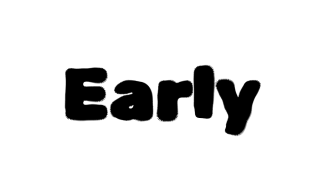
The text was rendered using a sans face with plain stroke endings. Between one letter and the next there's only the usual sliver of space. Looks like regular typesetting: each glyph gets only the width it needs. Words float on clear page, feet unadorned. The font's upright variant was chosen for this text.
